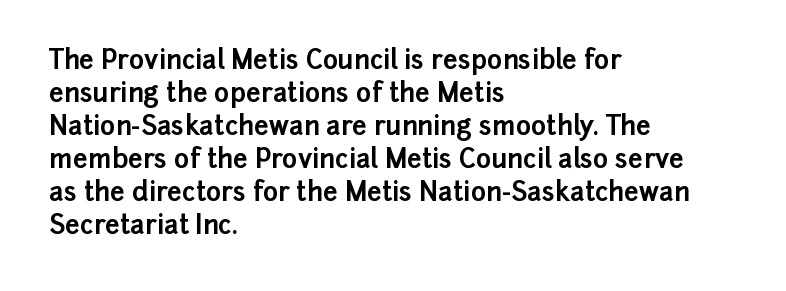
{"italic": "no", "bold": "yes", "underline": "no", "align": "left", "line_spacing": "normal", "line_spacing_ratio": 1.27, "letter_spacing": "normal", "letter_spacing_em": 0.0, "glyph_px": 26}
